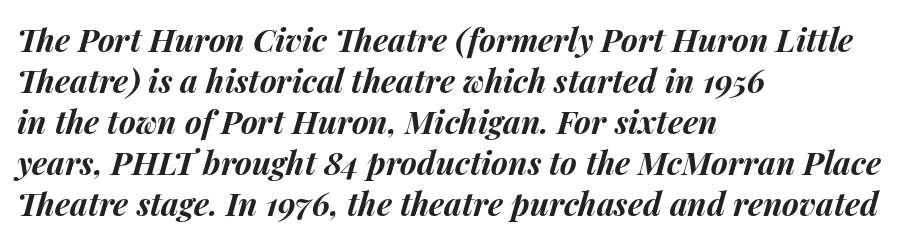
Q: Is the text bold? A: Yes.
Q: Is the text italic (slanted)? A: Yes, it leans right by about 14 degrees.
Q: Is the text underlined? A: No.
Q: How is the paragraph aligned? A: Left-aligned.
Q: Is the spacing between letters normal or unusually wide? A: Normal.
Q: Is the spacing between lines tight, normal or loose? A: Normal.
Q: Width (condensed, normal, or wide)? A: Normal.
Q: Stroke contrast? A: Medium.
Q: x-height? A: Medium.
Q: Monospaced? A: No.
